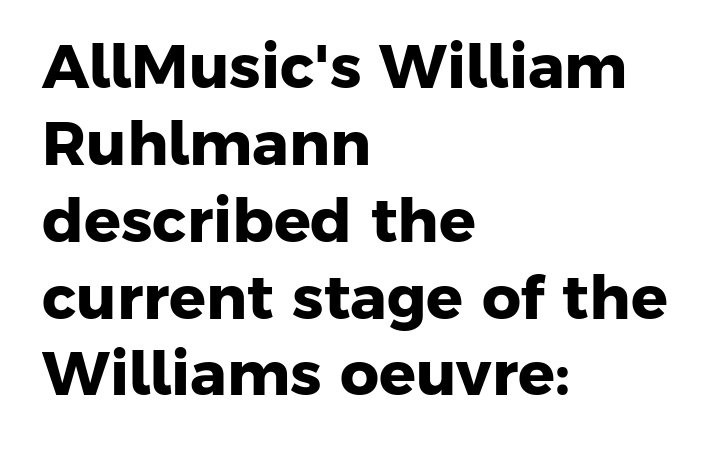
I'd call this a sans setting — the letters go barefoot. Each glyph is drawn with heavy, bold strokes. Has an underline been added? It has not. Varying glyph widths throughout — classic text-font behaviour. If you measured baseline to baseline, you'd find a middling distance.
